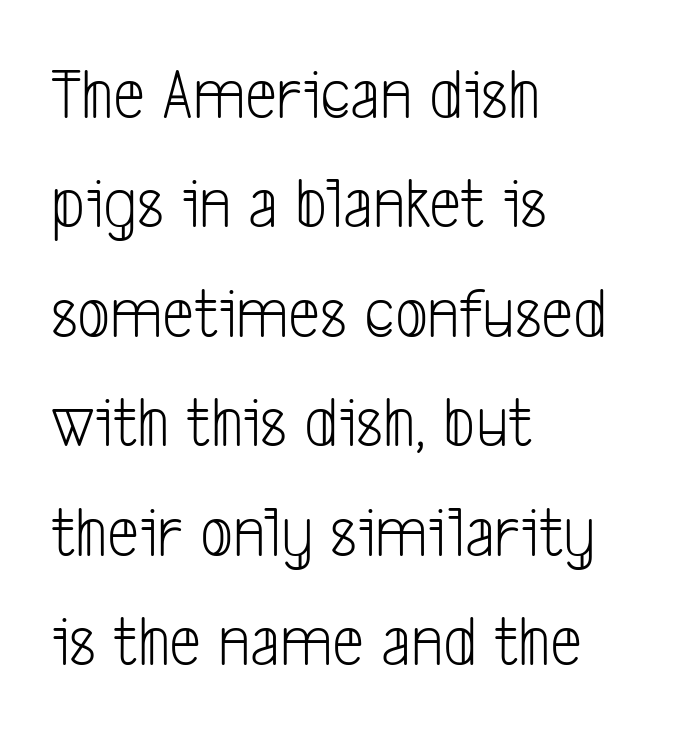
The image shows 72 px light, condensed sans-serif type; set left-aligned, normal line spacing (1.52x), normal letter spacing, not underlined; low stroke contrast and a medium x-height.
